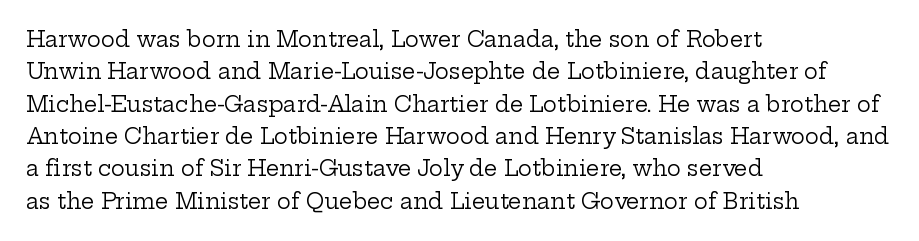
The image shows 21 px text type, upright; set left-aligned, normal line spacing (1.54x), normal letter spacing, not underlined.
